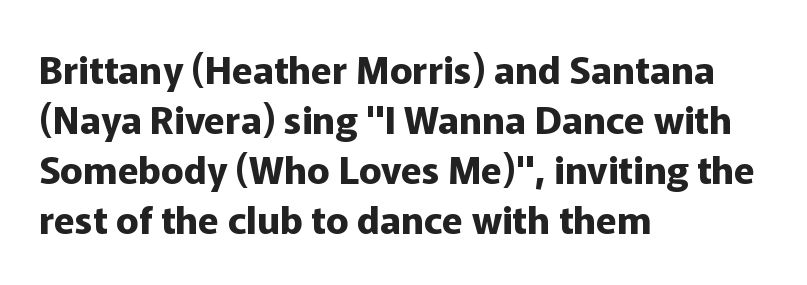
The typesetter chose a ragged-right arrangement here. Notice how descenders clear the ascenders below comfortably — that's standard leading. Rule under the text: the space is simply empty. Heavy-handed strokes throughout: this text is bold. The face used here is rendered with its standard letterfit.
